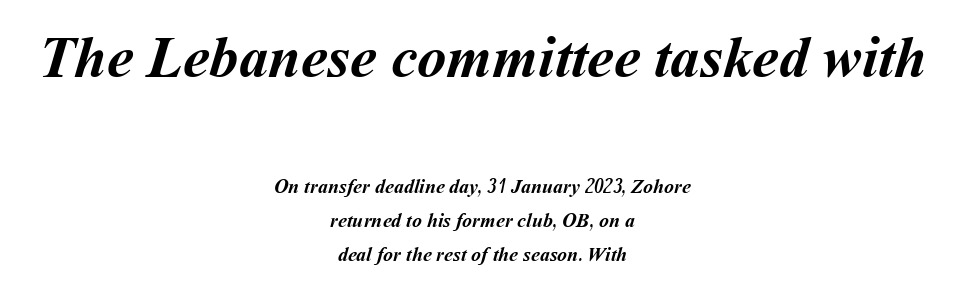
Strong, thick strokes mark this as bold type. The gap between lines stays unmarked. Horizontally, the lines are justified to the midpoint only. The face used here is proportionally spaced, like ordinary book or web type. Of the two passages, the one on top uses the larger point size. The leading is moderate, giving the passage an even texture.
